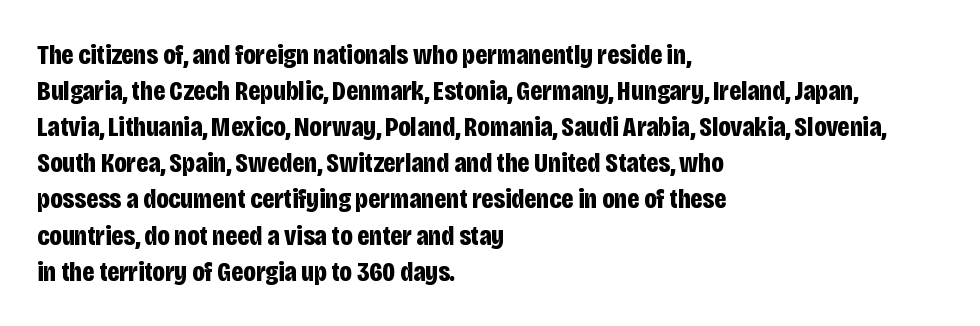
Q: Is the text bold? A: Yes.
Q: Is the text italic (slanted)? A: No, it is upright.
Q: Is the typeface a serif or a sans-serif typeface? A: Sans-serif.
Q: Is the text underlined? A: No.
Q: How is the paragraph aligned? A: Left-aligned.
Q: Is the spacing between letters normal or unusually wide? A: Normal.
Q: Is the spacing between lines tight, normal or loose? A: Normal.
Q: Width (condensed, normal, or wide)? A: Condensed.
Q: Stroke contrast? A: Low.
Q: x-height? A: Large.
Q: Monospaced? A: No.
